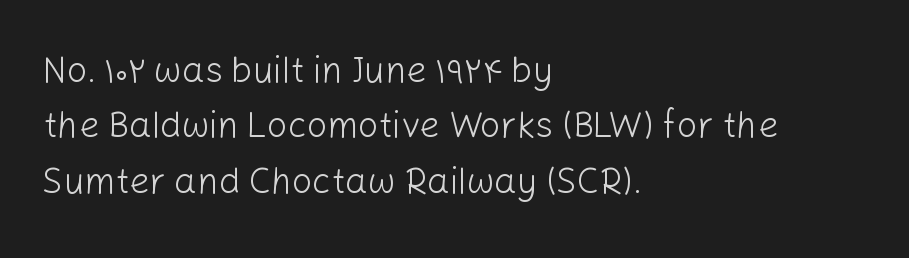
The glyphs are unaccompanied by any horizontal stroke below them. The letters stand straight up with perfectly vertical stems. Short note: letters normally spaced. Alignment: flush left. You could not count columns in this text — the font is proportionally spaced. Typographically, this falls in the sans-serif category.
